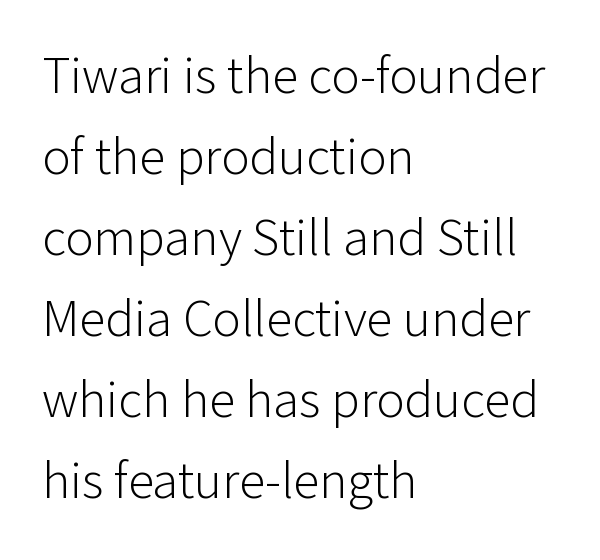
Q: Is the text bold? A: No.
Q: Is the text italic (slanted)? A: No, it is upright.
Q: Is the typeface a serif or a sans-serif typeface? A: Sans-serif.
Q: Is the text underlined? A: No.
Q: How is the paragraph aligned? A: Left-aligned.
Q: Is the spacing between letters normal or unusually wide? A: Normal.
Q: Is the spacing between lines tight, normal or loose? A: Normal.
Q: Width (condensed, normal, or wide)? A: Normal.
Q: Stroke contrast? A: Low.
Q: x-height? A: Medium.
Q: Monospaced? A: No.
